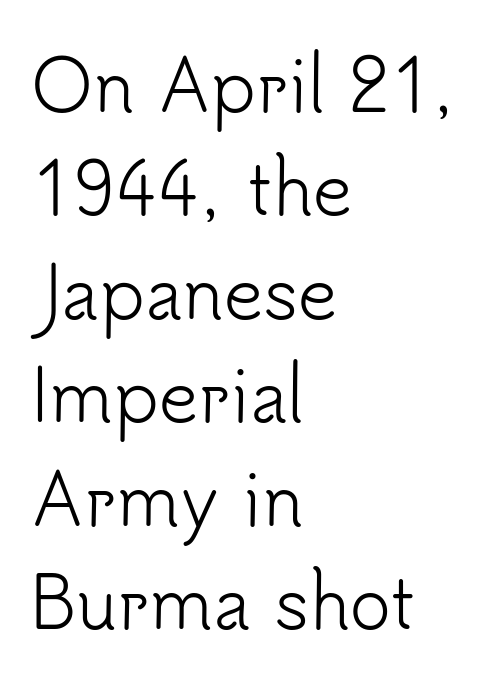
{"serif": "no", "italic": "no", "bold": "no", "weight": "light", "width": "normal", "stroke_contrast": "low", "x_height": "small", "monospaced": "no", "underline": "no", "align": "left", "line_spacing": "normal", "line_spacing_ratio": 1.5, "letter_spacing": "normal", "letter_spacing_em": 0.0, "glyph_px": 69}
